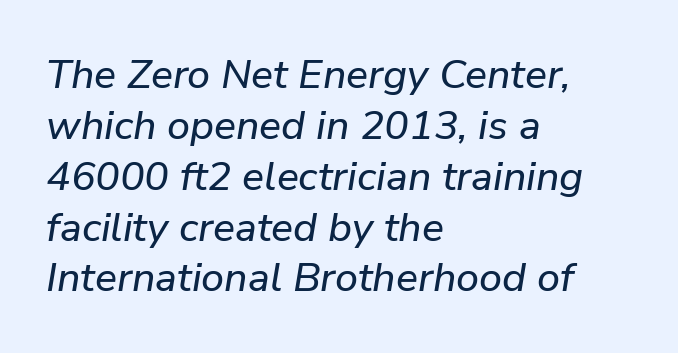
{"italic": "yes", "lean": "right", "slant_degrees": 9, "width": "normal", "stroke_contrast": "low", "x_height": "medium", "monospaced": "no", "underline": "no", "align": "left", "line_spacing_ratio": 1.24, "letter_spacing": "normal", "letter_spacing_em": 0.0, "glyph_px": 41}
